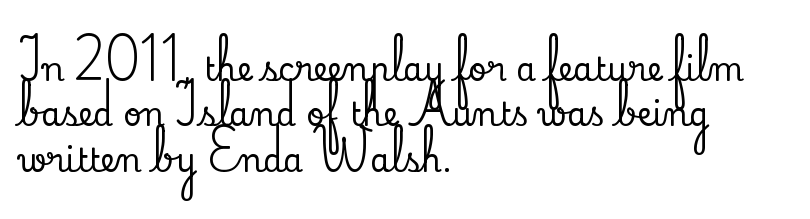
{"serif": "yes", "italic": "no", "width": "normal", "stroke_contrast": "low", "x_height": "small", "monospaced": "no", "underline": "no", "align": "left", "line_spacing": "normal", "line_spacing_ratio": 1.42, "letter_spacing": "normal", "letter_spacing_em": 0.0, "glyph_px": 32}
